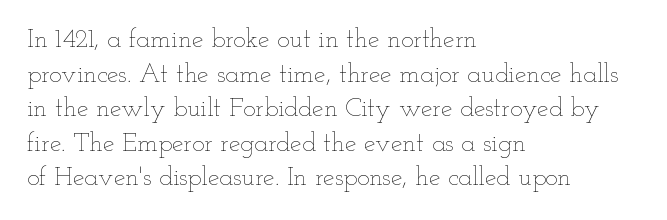
{"italic": "no", "bold": "no", "underline": "no", "align": "left", "line_spacing": "normal", "line_spacing_ratio": 1.33, "letter_spacing": "normal", "letter_spacing_em": 0.0, "glyph_px": 26}
